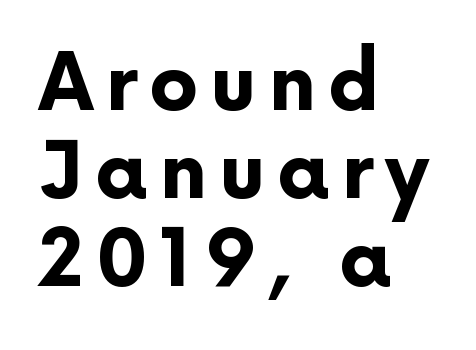
Unmarked baselines from the first word to the last. As a designer I'd log this as weight 700, bold. The glyphs in this specimen are sans serif. Reading down the block, your eye returns to a fixed left position each line. Character widths vary here, with narrow letters taking less room than wide ones. Does the leading feel generous? Not at all — it's pinched.
